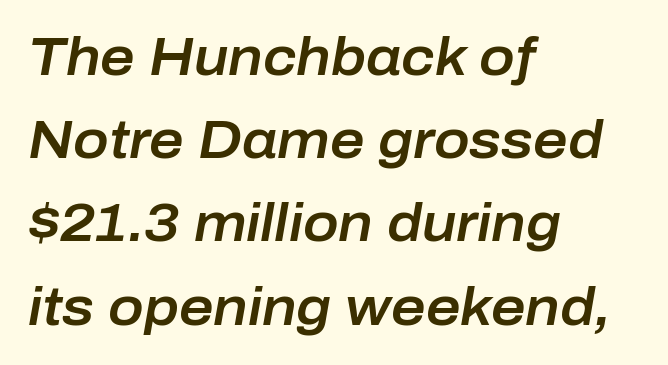
{"italic": "yes", "lean": "right", "slant_degrees": 10, "width": "normal", "stroke_contrast": "low", "x_height": "medium", "monospaced": "no", "underline": "no", "align": "left", "line_spacing": "normal", "line_spacing_ratio": 1.57, "letter_spacing": "normal", "letter_spacing_em": 0.0, "glyph_px": 53}
